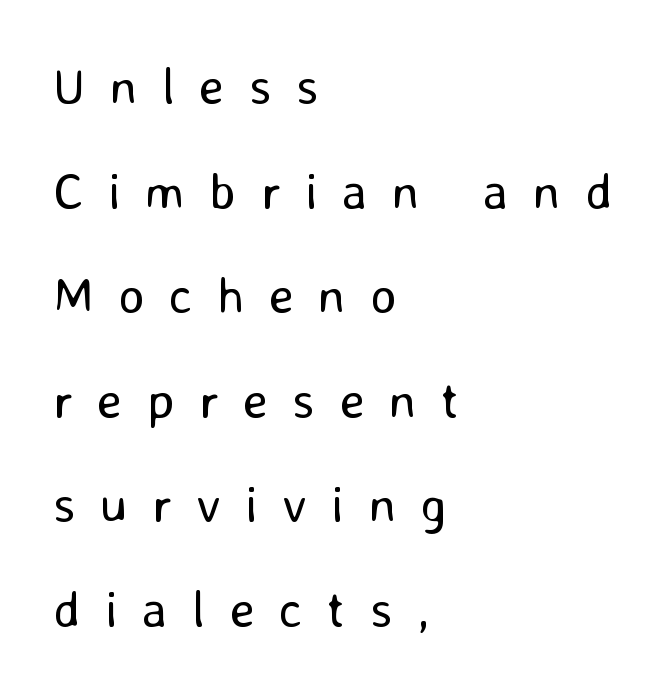
{"serif": "no", "italic": "no", "bold": "no", "weight": "regular", "width": "normal", "stroke_contrast": "low", "x_height": "medium", "monospaced": "no", "underline": "no", "align": "left", "line_spacing": "loose", "line_spacing_ratio": 2.05, "letter_spacing": "wide", "letter_spacing_em": 0.48, "glyph_px": 51}
